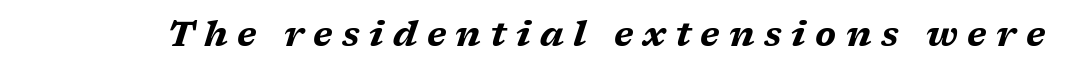
The image shows 35 px bold, wide type, italic (leaning right); set unusually wide letter spacing (+0.27 em), not underlined; medium stroke contrast and a medium x-height.
